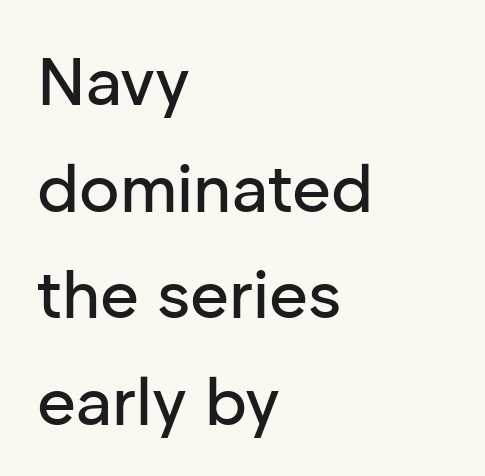
The image shows 67 px sans-serif type, upright; set left-aligned, normal line spacing (1.59x), normal letter spacing, not underlined; low stroke contrast and a medium x-height.
